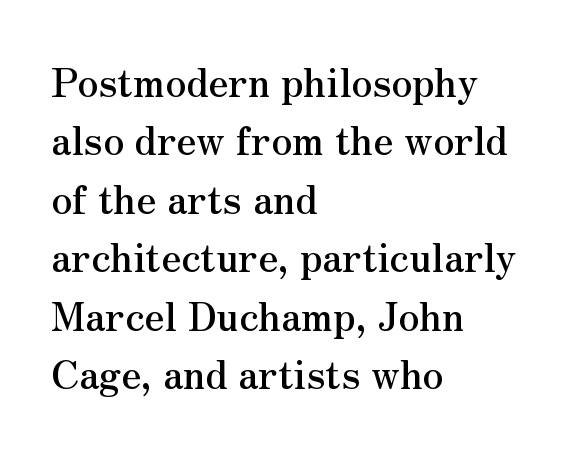
Descender tails drop into unmarked territory. Looks like regular typesetting: each glyph gets only the width it needs. Font category for this specimen: serif. Successive baselines arrive at the customary interval. Standard letterfit; no display-style spreading of the glyphs.
